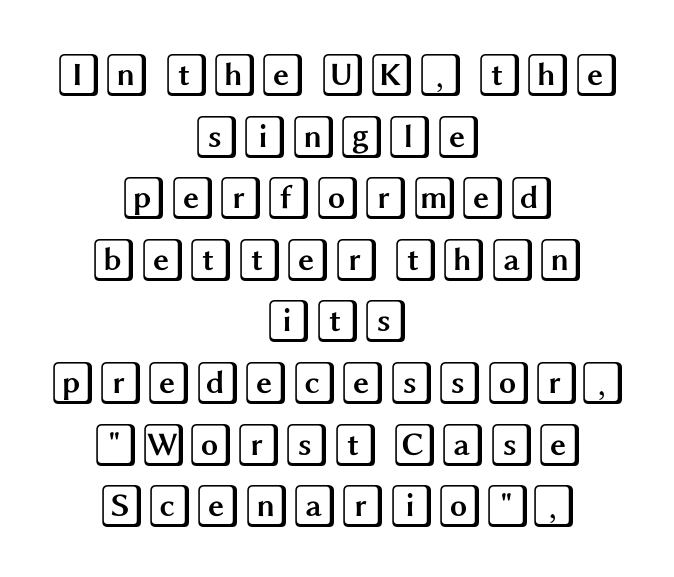
The image shows 44 px wide type, upright; set centered, normal line spacing (1.4x), normal letter spacing, not underlined; a large x-height.
